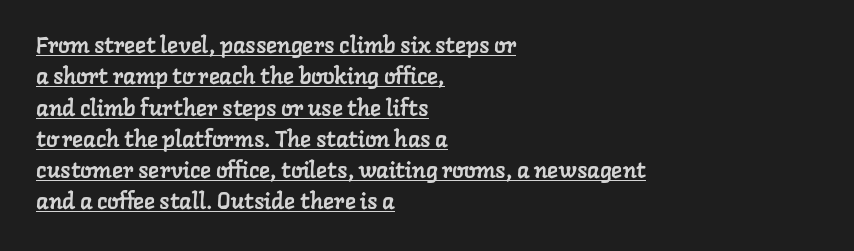
The image shows 23 px text type; set left-aligned, normal line spacing (1.36x), normal letter spacing, underlined.
